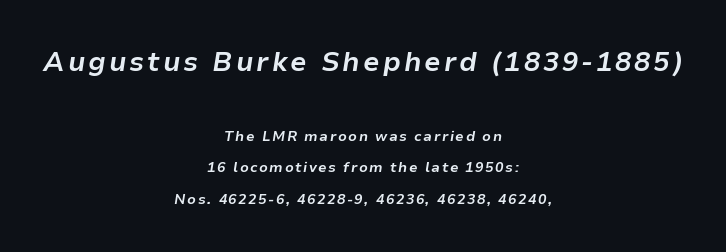
Q: Is the text bold? A: Yes.
Q: Is the text italic (slanted)? A: Yes, it leans right by about 9 degrees.
Q: Is the text underlined? A: No.
Q: How is the paragraph aligned? A: Centered.
Q: Is the spacing between lines tight, normal or loose? A: Loose.
Q: Which block of text is set in a larger size, the first (top) or the second (bottom)? A: The first (top) one.
